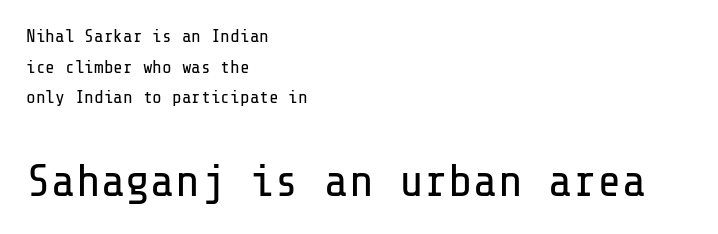
{"serif": "no", "italic": "no", "bold": "no", "weight": "regular", "width": "normal", "stroke_contrast": "low", "x_height": "medium", "underline": "no", "align": "left", "line_spacing": "normal", "line_spacing_ratio": 1.7, "letter_spacing": "normal", "letter_spacing_em": 0.0, "larger_block": "second", "size_ratio": 2.56, "glyph_px": 46}
